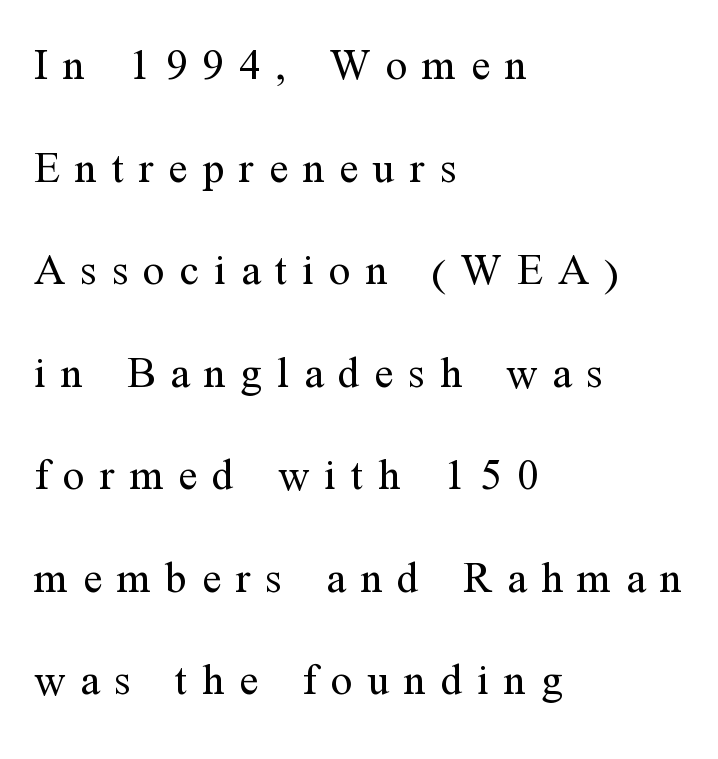
The image shows 44 px regular-weight serif type, upright; set left-aligned, loose line spacing (2.33x), unusually wide letter spacing (+0.34 em), not underlined; medium stroke contrast and a medium x-height.
